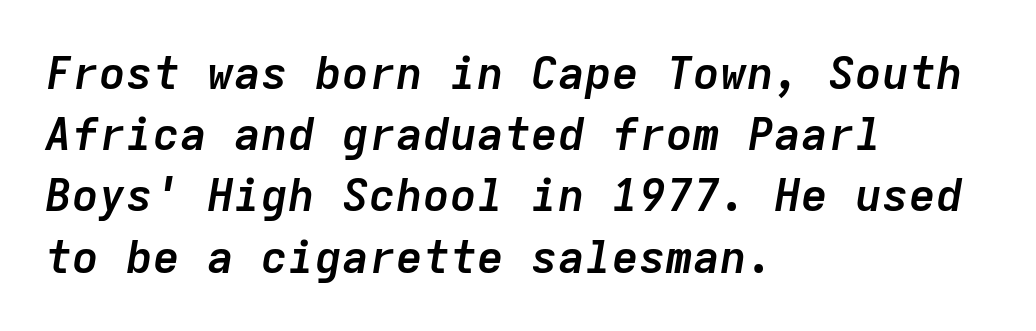
{"italic": "yes", "lean": "right", "slant_degrees": 9, "bold": "yes", "weight": "semibold", "width": "normal", "stroke_contrast": "low", "x_height": "medium", "monospaced": "yes", "underline": "no", "align": "left", "line_spacing": "normal", "line_spacing_ratio": 1.36, "letter_spacing": "normal", "letter_spacing_em": 0.0, "glyph_px": 45}
